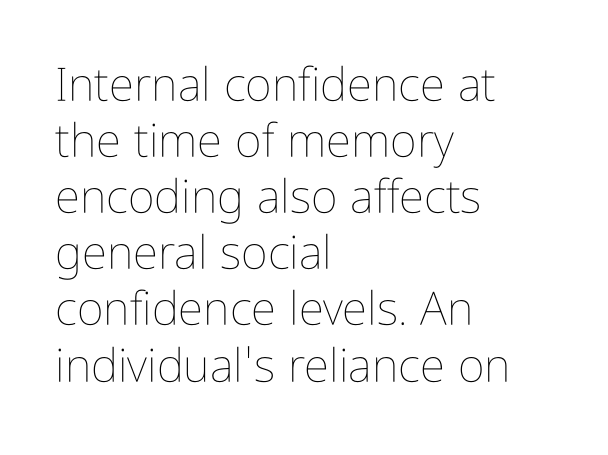
The image shows 46 px thin, condensed type, upright; set left-aligned, line spacing 1.22x, normal letter spacing, not underlined; low stroke contrast and a medium x-height.
